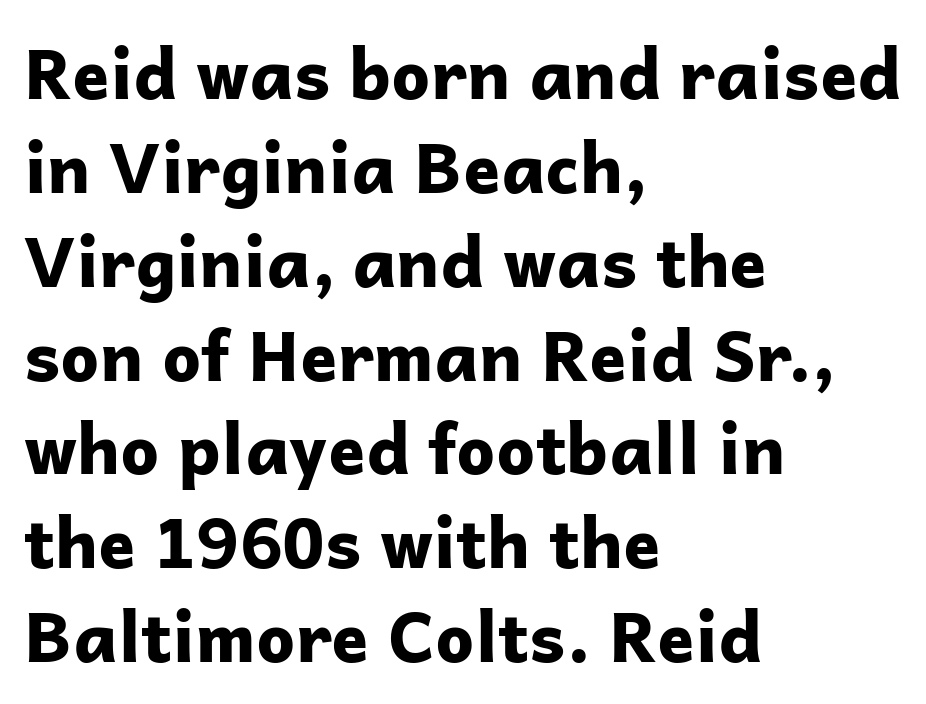
The passage shown is typed in a proportional face where columns would drift. The specimen omits any rule beneath the text block's lines. The designer left line spacing at the default. Heft: maximum for text — a bold.
